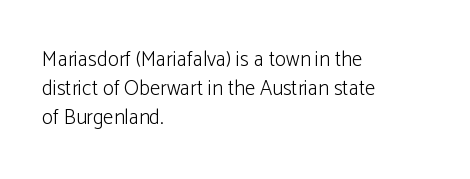
{"italic": "no", "bold": "no", "underline": "no", "align": "left", "line_spacing": "normal", "line_spacing_ratio": 1.39, "letter_spacing": "normal", "letter_spacing_em": 0.0, "glyph_px": 21}
